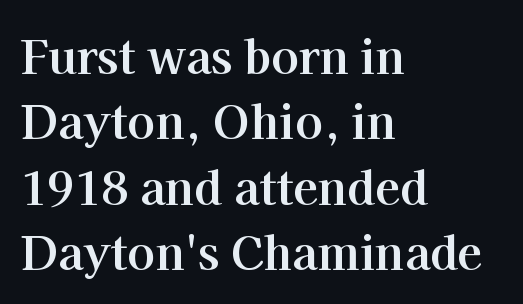
The image shows 46 px bold serif type, upright; set left-aligned, normal line spacing (1.42x), normal letter spacing, not underlined; high stroke contrast and a medium x-height.
